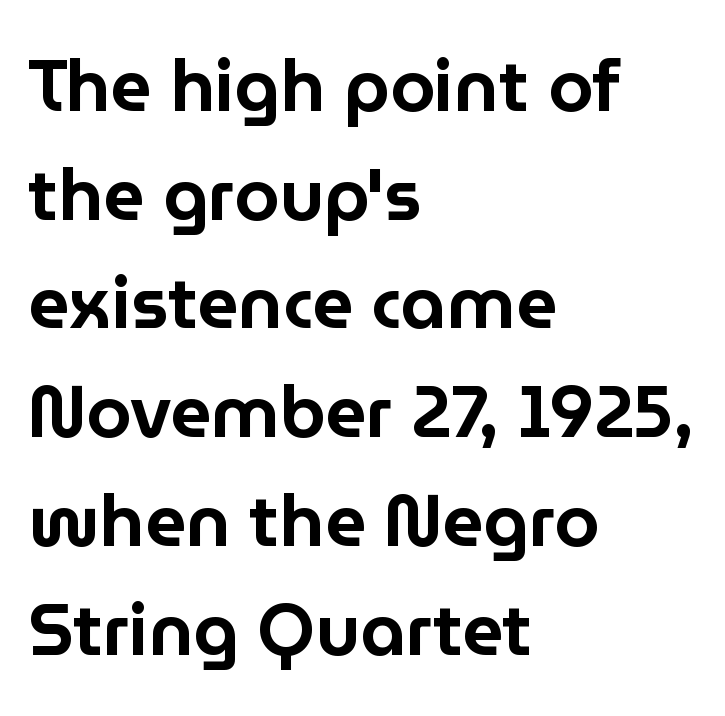
The image shows 72 px sans-serif type, upright; set left-aligned, normal line spacing (1.51x), normal letter spacing, not underlined; low stroke contrast and a medium x-height.
